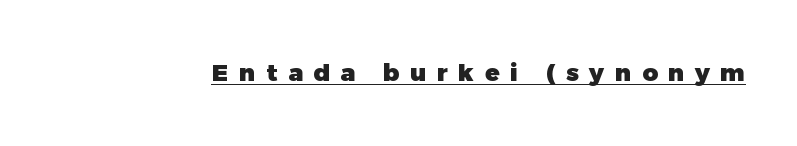
{"bold": "yes", "underline": "yes", "letter_spacing": "wide", "letter_spacing_em": 0.44, "glyph_px": 24}
